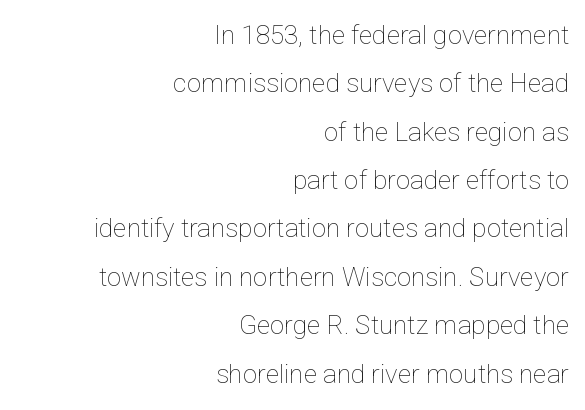
{"italic": "no", "bold": "no", "underline": "no", "align": "right", "line_spacing_ratio": 1.86, "letter_spacing": "normal", "letter_spacing_em": 0.0, "glyph_px": 26}
